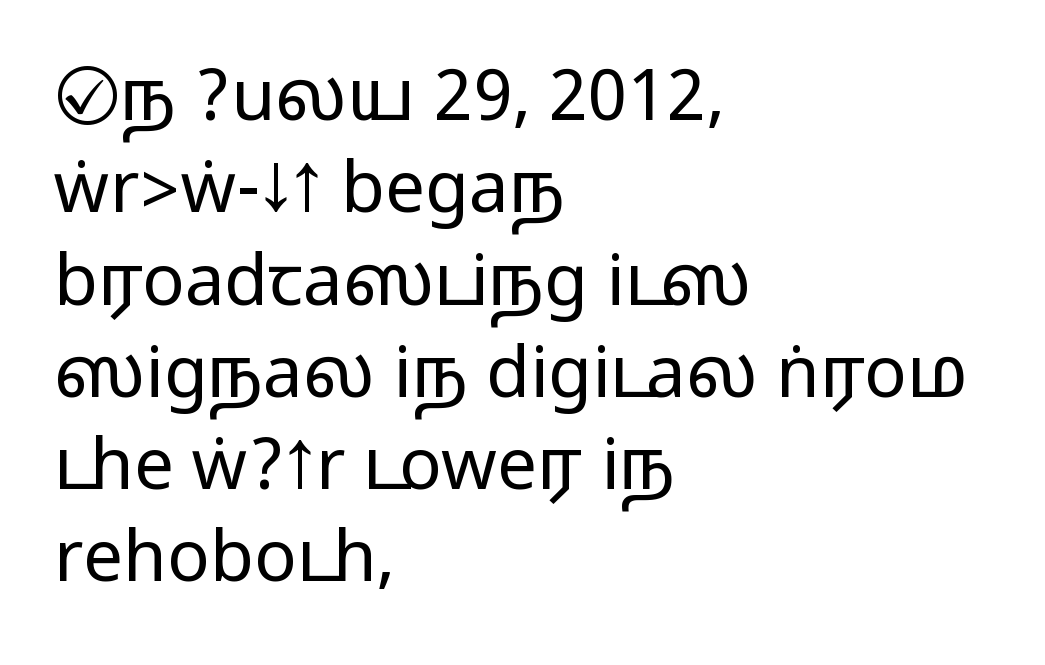
The image shows 71 px wide sans-serif type, upright; set left-aligned, normal line spacing (1.3x), normal letter spacing, not underlined; medium stroke contrast.
